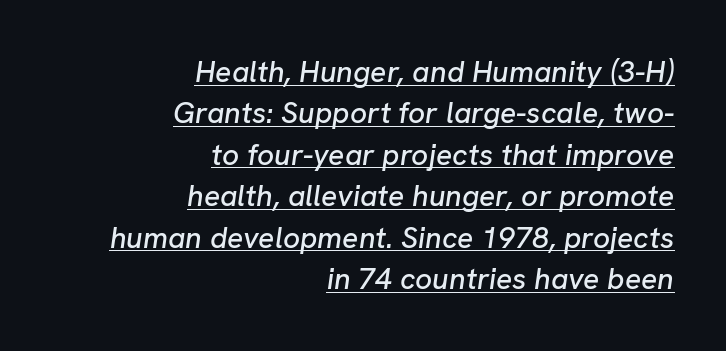
Q: Is the text italic (slanted)? A: Yes, it leans right by about 8 degrees.
Q: Is the text underlined? A: Yes.
Q: How is the paragraph aligned? A: Right-aligned.
Q: Is the spacing between letters normal or unusually wide? A: Normal.
Q: Is the spacing between lines tight, normal or loose? A: Normal.
Q: Width (condensed, normal, or wide)? A: Normal.
Q: Stroke contrast? A: Low.
Q: x-height? A: Medium.
Q: Monospaced? A: No.
